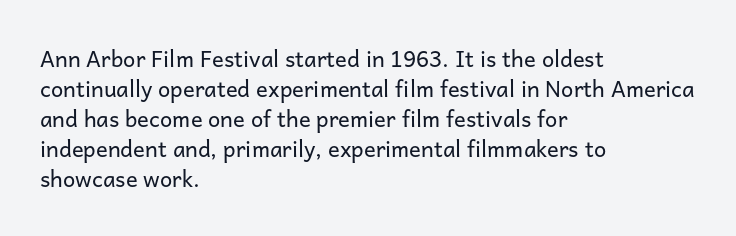
Q: Is the text bold? A: No.
Q: Is the text italic (slanted)? A: No, it is upright.
Q: Is the text underlined? A: No.
Q: How is the paragraph aligned? A: Left-aligned.
Q: Is the spacing between letters normal or unusually wide? A: Normal.
Q: Is the spacing between lines tight, normal or loose? A: Normal.
